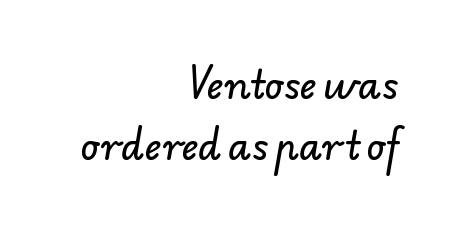
{"serif": "no", "width": "normal", "stroke_contrast": "low", "x_height": "small", "monospaced": "no", "underline": "no", "align": "right", "line_spacing": "normal", "line_spacing_ratio": 1.64, "letter_spacing": "normal", "letter_spacing_em": 0.0, "glyph_px": 37}
